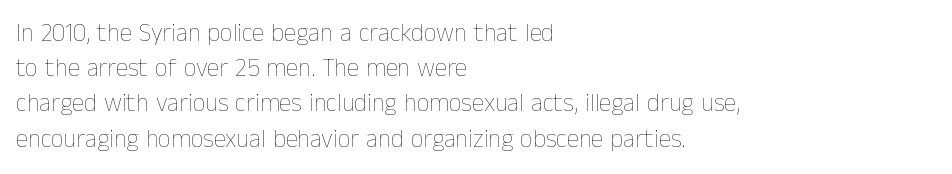
{"italic": "no", "bold": "no", "underline": "no", "align": "left", "line_spacing": "normal", "line_spacing_ratio": 1.41, "letter_spacing": "normal", "letter_spacing_em": 0.0, "glyph_px": 25}
